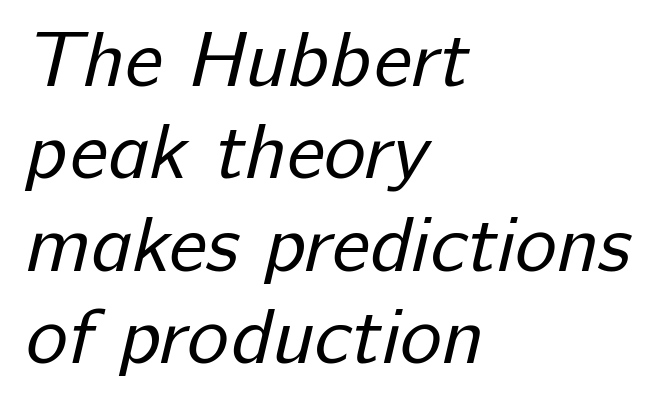
{"serif": "no", "bold": "no", "weight": "regular", "width": "normal", "stroke_contrast": "low", "x_height": "medium", "monospaced": "no", "underline": "no", "align": "left", "line_spacing_ratio": 1.17, "letter_spacing": "normal", "letter_spacing_em": 0.0, "glyph_px": 79}
